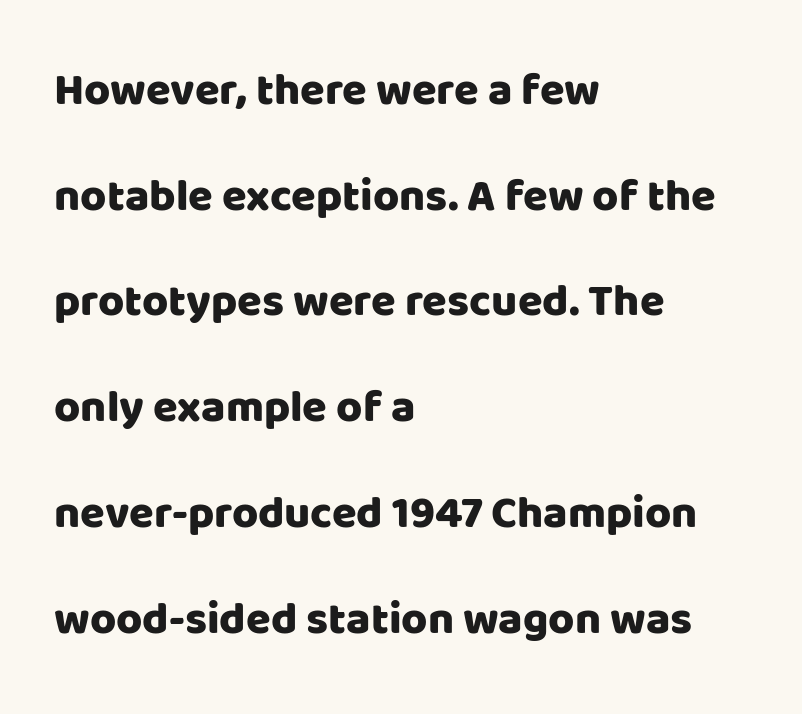
The lines are spread far apart with generous leading. Every stem runs plumb, perpendicular to the baseline. Serifs: no, the terminals of the letterforms are clean. This sample has the flowing, uneven cadence of proportional lettering.
